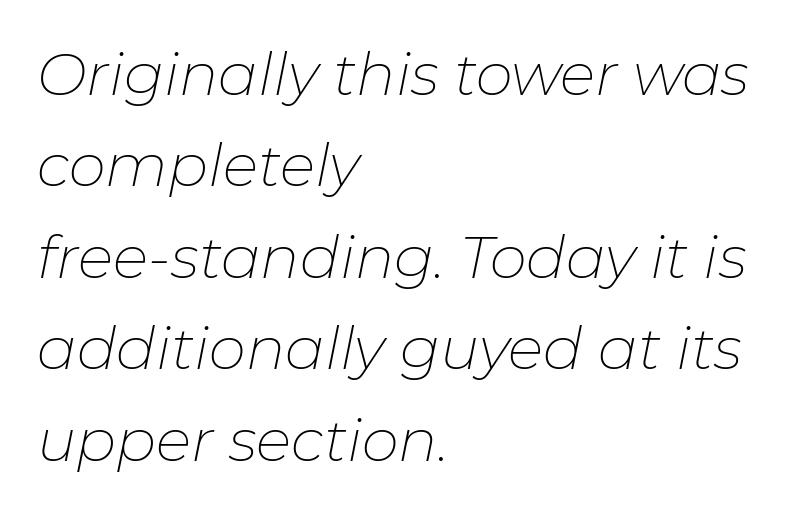
Q: Is the text bold? A: No.
Q: Is the text italic (slanted)? A: Yes, it leans right by about 11 degrees.
Q: Is the text underlined? A: No.
Q: How is the paragraph aligned? A: Left-aligned.
Q: Is the spacing between letters normal or unusually wide? A: Normal.
Q: Is the spacing between lines tight, normal or loose? A: Normal.
Q: Width (condensed, normal, or wide)? A: Normal.
Q: Stroke contrast? A: Low.
Q: x-height? A: Medium.
Q: Monospaced? A: No.
